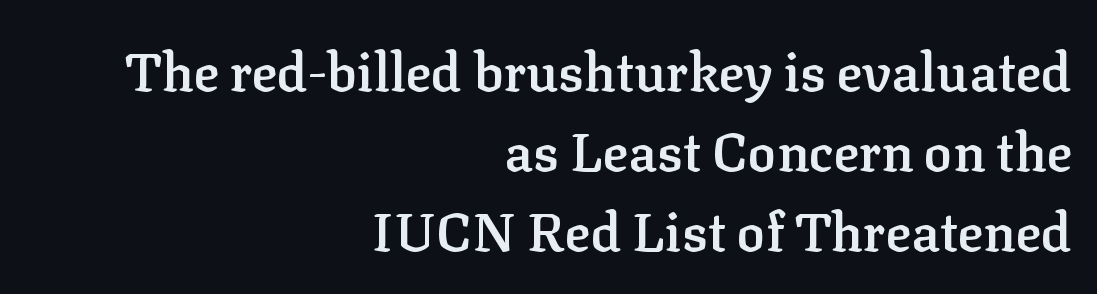
The image shows 53 px semibold serif type, upright; set right-aligned, normal line spacing (1.51x), normal letter spacing, not underlined; low stroke contrast and a medium x-height.
